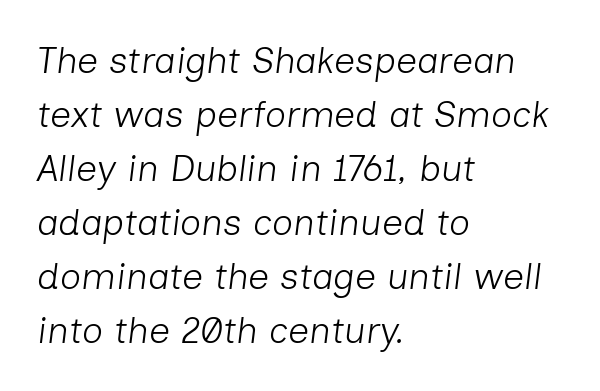
Q: Is the text bold? A: No.
Q: Is the text italic (slanted)? A: Yes, it leans right by about 7 degrees.
Q: Is the text underlined? A: No.
Q: How is the paragraph aligned? A: Left-aligned.
Q: Is the spacing between letters normal or unusually wide? A: Normal.
Q: Is the spacing between lines tight, normal or loose? A: Normal.
Q: Width (condensed, normal, or wide)? A: Normal.
Q: Stroke contrast? A: Low.
Q: x-height? A: Medium.
Q: Monospaced? A: No.
